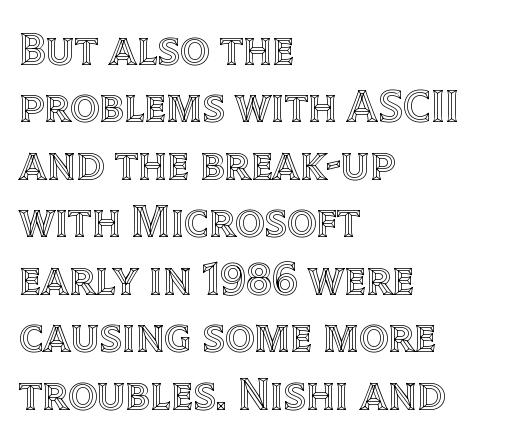
The line texture is even and compact thanks to regular tracking. Only glyphs here, with clear space below each row. The lettering holds an erect, upright posture throughout. One glance says typical: line gaps are just what's usual.
